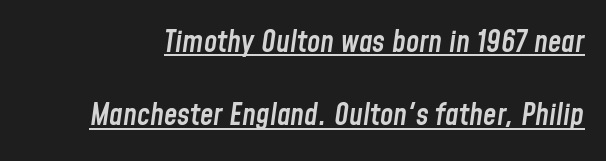
The image shows 30 px semibold, condensed type, italic (leaning right); set loose line spacing (2.45x), normal letter spacing, underlined; low stroke contrast and a medium x-height.
